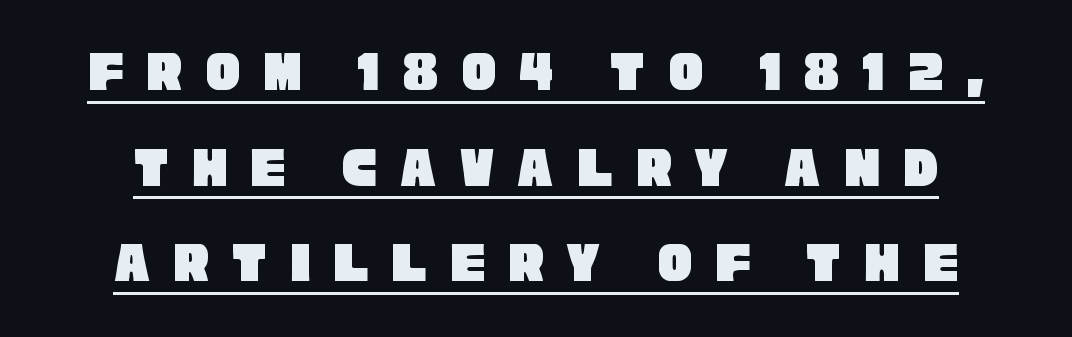
Check the space under the baseline: a stroke is drawn there. Looks like regular typesetting: each glyph gets only the width it needs. Rows of type keep a routine distance in the vertical direction. Nope, no serifs anywhere on these letters.
